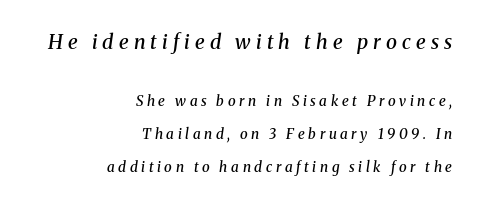
The image shows 20 px text type, italic (leaning right); set right-aligned, loose line spacing (2.35x), unusually wide letter spacing (+0.26 em), not underlined; the first (top) block is 1.43x larger.
